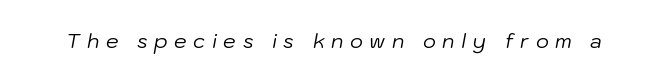
Every character sits at an angle, as italics do. Is the stroke heavy? The answer is a plain regular-or-lighter. Caption: expanded tracking, letters set apart. Any mark beneath the type? The region is blank.
